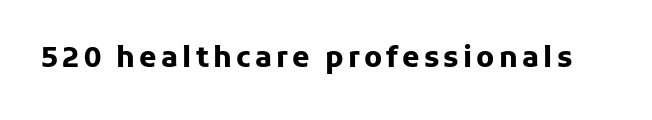
The image shows 28 px heavy sans-serif type, upright; set not underlined; low stroke contrast and a medium x-height.
